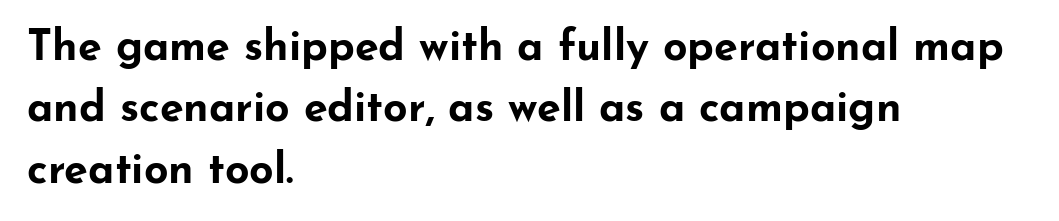
The image shows 43 px bold, wide sans-serif type, upright; set left-aligned, normal line spacing (1.43x), normal letter spacing, not underlined; low stroke contrast and a small x-height.
